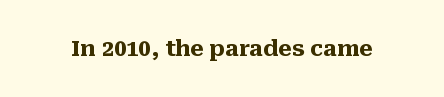
{"italic": "no", "bold": "yes", "underline": "no", "letter_spacing": "normal", "letter_spacing_em": 0.0, "glyph_px": 22}
